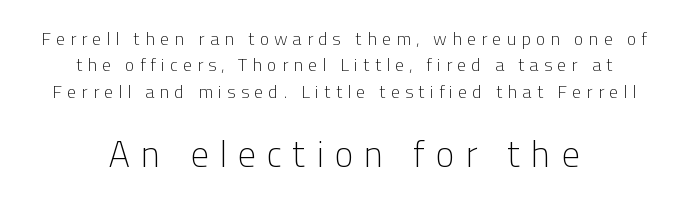
{"serif": "no", "italic": "no", "bold": "no", "weight": "light", "width": "normal", "stroke_contrast": "low", "x_height": "medium", "monospaced": "no", "underline": "no", "align": "center", "line_spacing": "normal", "line_spacing_ratio": 1.46, "letter_spacing": "wide", "letter_spacing_em": 0.27, "larger_block": "second", "size_ratio": 2.06, "glyph_px": 37}
